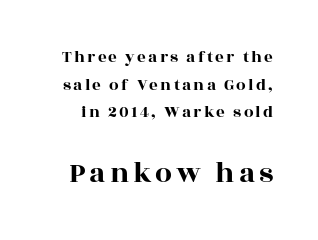
The image shows 30 px wide serif type, upright; set normal line spacing (1.62x), not underlined; the second (bottom) block is 1.76x larger; a large x-height.
